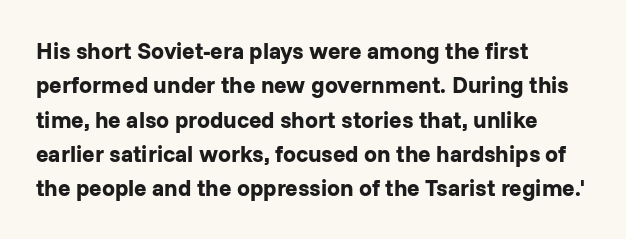
The image shows 23 px bold type, upright; set left-aligned, normal line spacing (1.49x), normal letter spacing, not underlined.
